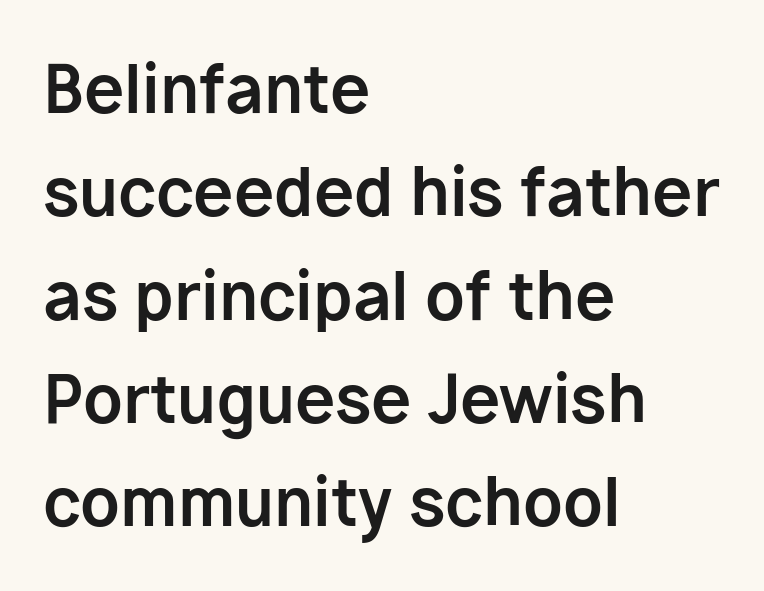
Q: Is the text bold? A: Yes.
Q: Is the text italic (slanted)? A: No, it is upright.
Q: Is the typeface a serif or a sans-serif typeface? A: Sans-serif.
Q: Is the text underlined? A: No.
Q: How is the paragraph aligned? A: Left-aligned.
Q: Is the spacing between letters normal or unusually wide? A: Normal.
Q: Is the spacing between lines tight, normal or loose? A: Normal.
Q: Width (condensed, normal, or wide)? A: Normal.
Q: Stroke contrast? A: Low.
Q: x-height? A: Medium.
Q: Monospaced? A: No.
